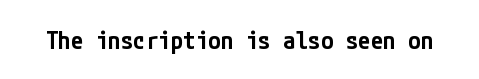
The image shows 25 px text type, upright; set normal letter spacing, not underlined.
